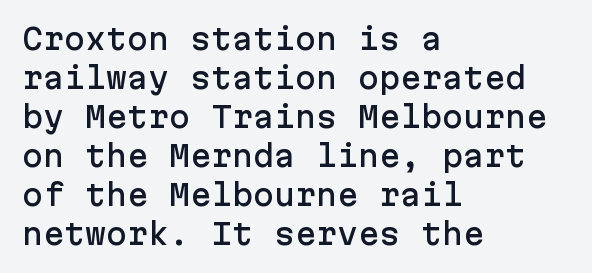
Q: Is the text italic (slanted)? A: No, it is upright.
Q: Is the typeface a serif or a sans-serif typeface? A: Sans-serif.
Q: Is the text underlined? A: No.
Q: How is the paragraph aligned? A: Left-aligned.
Q: Is the spacing between letters normal or unusually wide? A: Normal.
Q: Is the spacing between lines tight, normal or loose? A: Normal.
Q: Width (condensed, normal, or wide)? A: Normal.
Q: Stroke contrast? A: Low.
Q: x-height? A: Medium.
